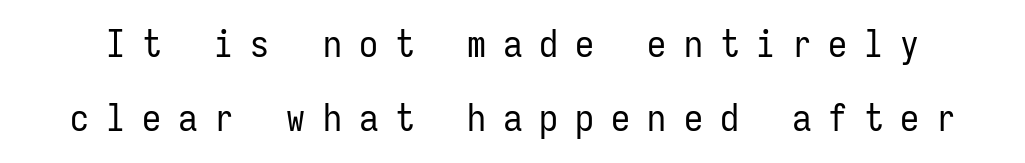
One glance says open: line gaps are wider than usual. No italicization has been applied; the sample stays upright. Stem width sits at or under what a default text font uses. The characters display no serif detailing; their extremities are plain. The face used here is monospaced, like something from a code editor. The strip under each line holds only bare page.
